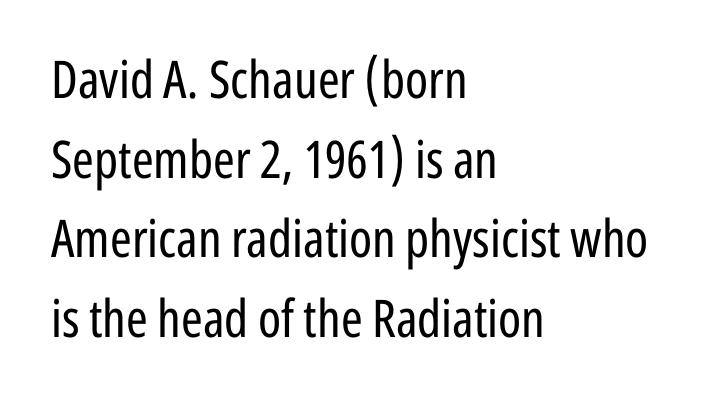
The image shows 52 px regular-weight, condensed sans-serif type, upright; set left-aligned, normal line spacing (1.53x), normal letter spacing, not underlined; low stroke contrast and a medium x-height.
